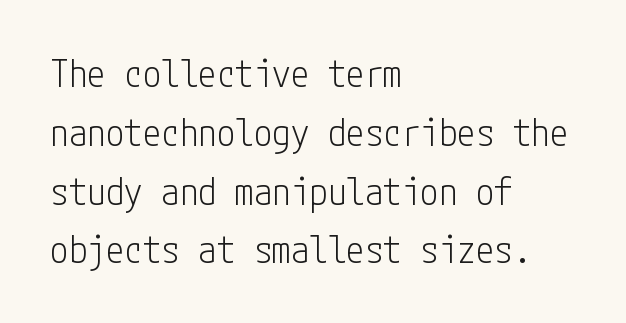
Q: Is the text bold? A: No.
Q: Is the text italic (slanted)? A: No, it is upright.
Q: Is the typeface a serif or a sans-serif typeface? A: Sans-serif.
Q: Is the text underlined? A: No.
Q: How is the paragraph aligned? A: Left-aligned.
Q: Is the spacing between letters normal or unusually wide? A: Normal.
Q: Is the spacing between lines tight, normal or loose? A: Normal.
Q: Width (condensed, normal, or wide)? A: Condensed.
Q: Stroke contrast? A: Low.
Q: x-height? A: Medium.
